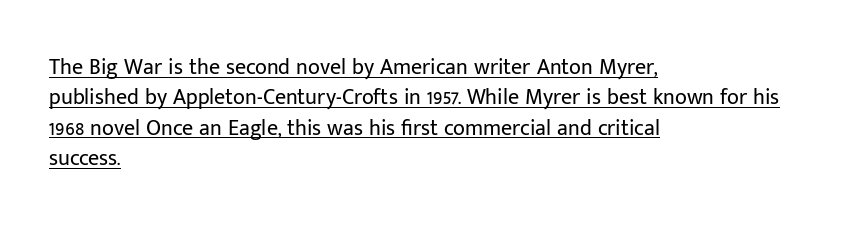
Standard letterfit; no display-style spreading of the glyphs. The rendering anchors every line to the left-hand side. The letters stand upright; this is a roman face. The specimen includes a rule beneath the text block's lines.
